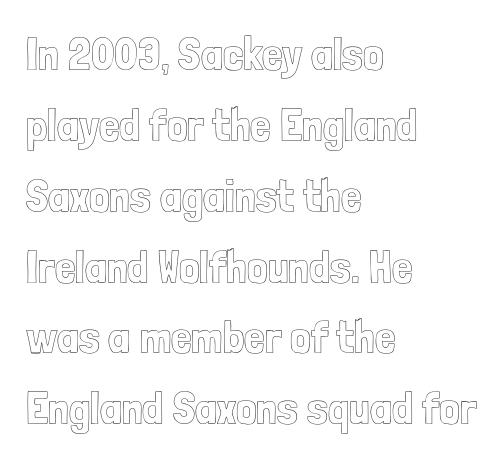
The type sits square on the baseline with zero lean. Spacing between characters is what you'd get straight out of the box. Vertically, the passage feels balanced, rows spaced as you'd expect. Any mark beneath the type? The region is blank.
